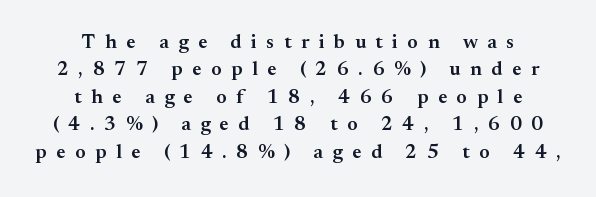
Q: Is the text bold? A: Semi-bold.
Q: Is the text italic (slanted)? A: No, it is upright.
Q: Is the text underlined? A: No.
Q: How is the paragraph aligned? A: Centered.
Q: Is the spacing between letters normal or unusually wide? A: Unusually wide.
Q: Is the spacing between lines tight, normal or loose? A: Normal.
